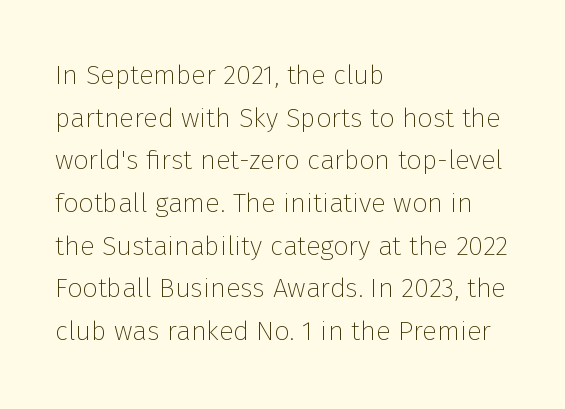
{"italic": "no", "bold": "no", "underline": "no", "align": "left", "line_spacing": "normal", "line_spacing_ratio": 1.58, "letter_spacing": "normal", "letter_spacing_em": 0.0, "glyph_px": 27}
